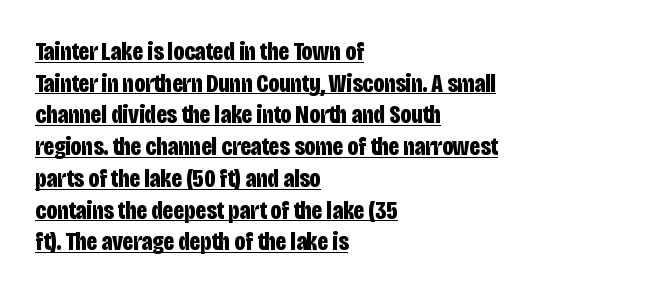
Q: Is the text bold? A: Yes.
Q: Is the text italic (slanted)? A: No, it is upright.
Q: Is the text underlined? A: Yes.
Q: How is the paragraph aligned? A: Left-aligned.
Q: Is the spacing between letters normal or unusually wide? A: Normal.
